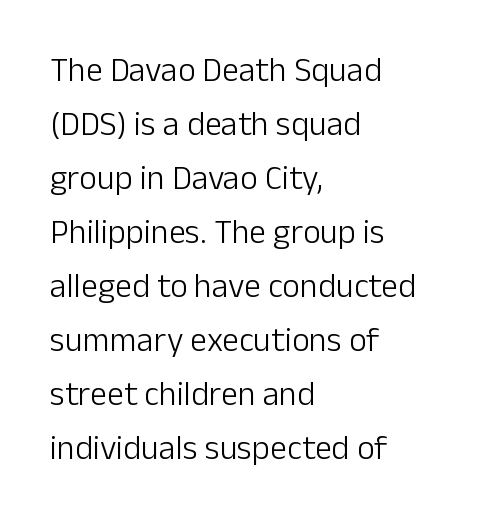
Line spacing here is normal. In CSS terms this would be text-align: left. Type without underlining. Nothing sits at the stroke ends, so this counts as sans-serif. The letters advance in unequal steps, a hallmark of proportional type. On a weight scale, this lands at 450 or below.
